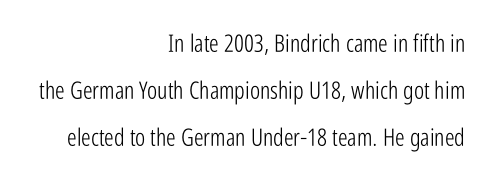
Descenders hang freely into open space. Visually the block forms a straight wall on the right and a jagged coastline on the left. Summary of vertical rhythm: relaxed, with wide interline spacing. Weight: not bold — regular or lighter. Unlike italic type, these characters show no tilt at all.
